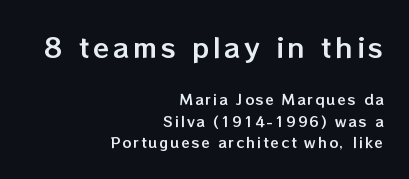
Q: Is the text italic (slanted)? A: No, it is upright.
Q: Is the text underlined? A: No.
Q: How is the paragraph aligned? A: Right-aligned.
Q: Is the spacing between lines tight, normal or loose? A: Normal.
Q: Which block of text is set in a larger size, the first (top) or the second (bottom)? A: The first (top) one.
